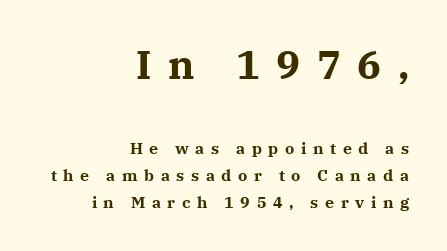
The image shows 40 px bold serif type, upright; set right-aligned, normal line spacing (1.68x), unusually wide letter spacing (+0.41 em), not underlined; the first (top) block is 2.5x larger; medium stroke contrast and a medium x-height.
